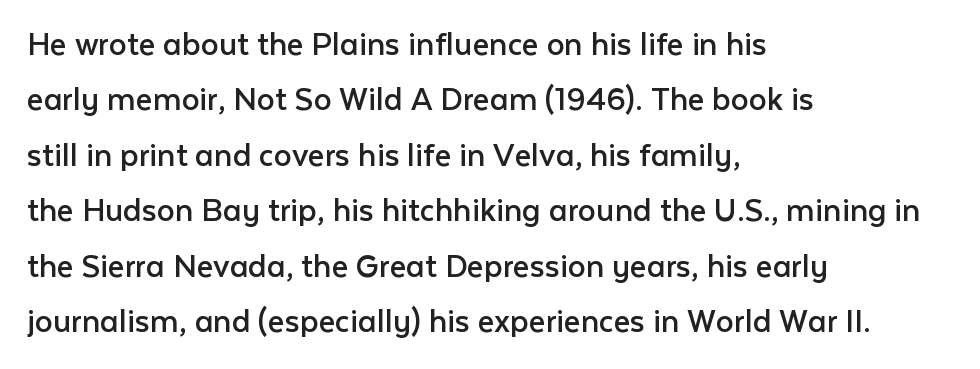
The image shows 36 px regular-weight sans-serif type, upright; set left-aligned, normal line spacing (1.54x), normal letter spacing, not underlined; low stroke contrast and a medium x-height.
